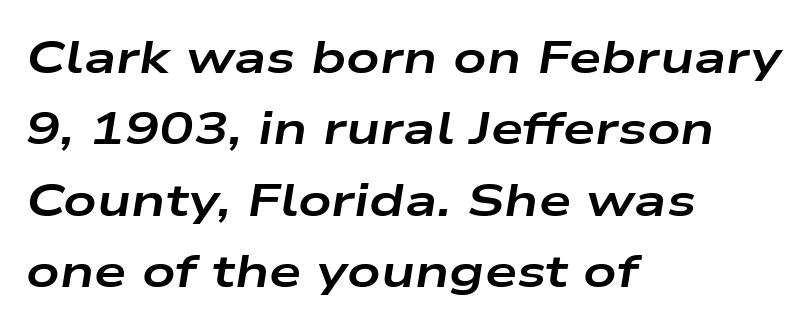
The rendering applies a slant to the glyphs. The passage shown stacks its lines at a standard gap. Nobody drew a line under any word here. The characters look thick and weighty, a clear bold. Varying glyph widths throughout — classic text-font behaviour. In terms of letterspacing, this is plain default setting.
